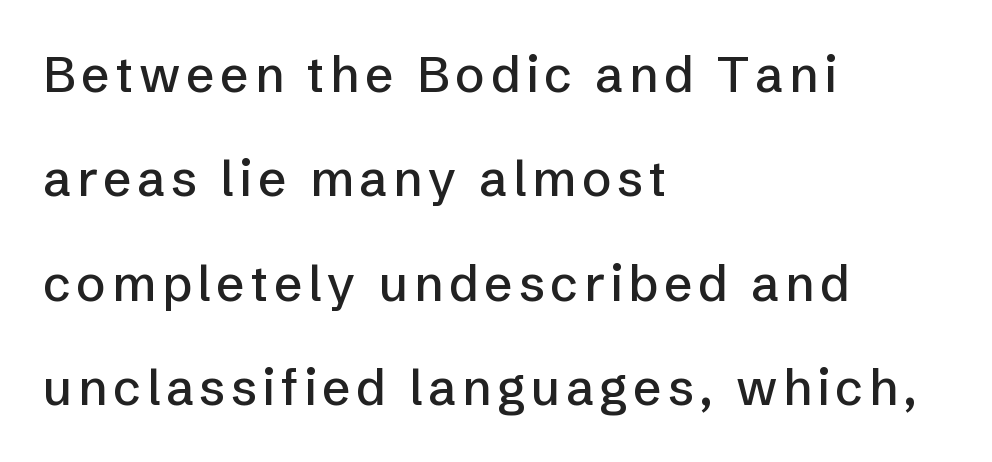
{"serif": "no", "italic": "no", "width": "normal", "stroke_contrast": "low", "x_height": "medium", "monospaced": "no", "underline": "no", "align": "left", "line_spacing": "loose", "line_spacing_ratio": 2.09, "glyph_px": 50}
